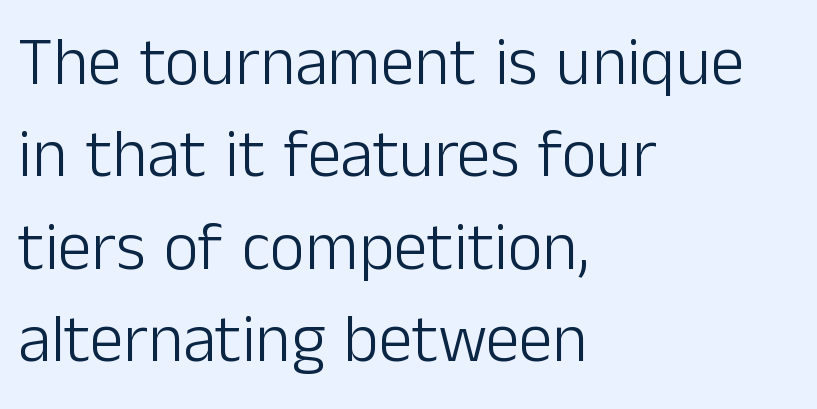
The image shows 67 px light sans-serif type, upright; set left-aligned, normal line spacing (1.38x), normal letter spacing, not underlined; low stroke contrast and a medium x-height.
